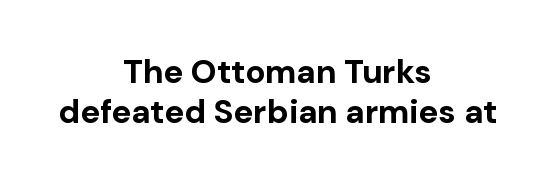
Q: Is the text bold? A: Yes.
Q: Is the text italic (slanted)? A: No, it is upright.
Q: Is the typeface a serif or a sans-serif typeface? A: Sans-serif.
Q: Is the text underlined? A: No.
Q: How is the paragraph aligned? A: Centered.
Q: Is the spacing between letters normal or unusually wide? A: Normal.
Q: Width (condensed, normal, or wide)? A: Normal.
Q: Stroke contrast? A: Low.
Q: x-height? A: Medium.
Q: Monospaced? A: No.
